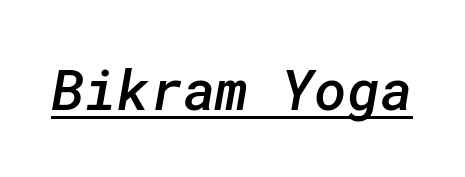
The image shows 56 px semibold sans-serif type; set normal letter spacing, underlined; low stroke contrast and a medium x-height.
